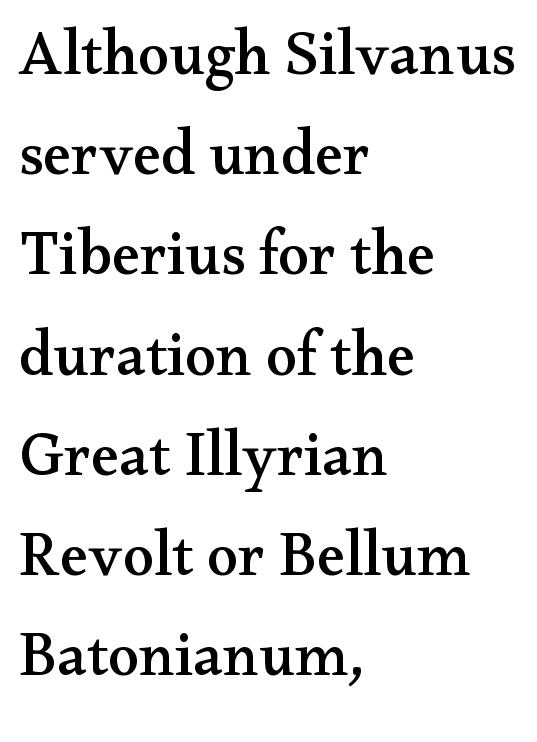
Q: Is the text italic (slanted)? A: No, it is upright.
Q: Is the typeface a serif or a sans-serif typeface? A: Serif.
Q: Is the text underlined? A: No.
Q: How is the paragraph aligned? A: Left-aligned.
Q: Is the spacing between letters normal or unusually wide? A: Normal.
Q: Is the spacing between lines tight, normal or loose? A: Normal.
Q: Width (condensed, normal, or wide)? A: Wide.
Q: Stroke contrast? A: Medium.
Q: x-height? A: Small.
Q: Monospaced? A: No.
